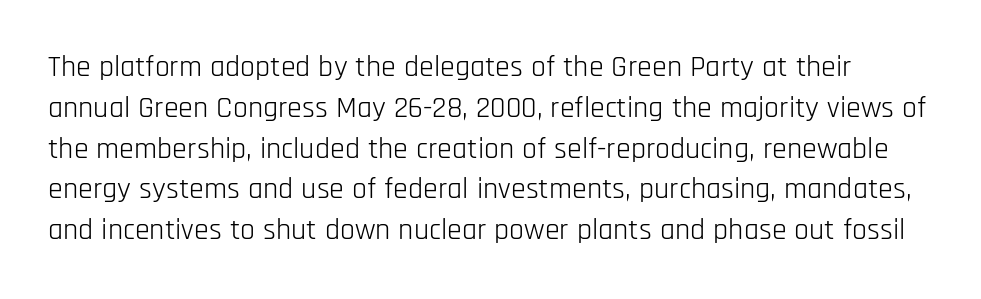
Q: Is the text bold? A: No.
Q: Is the text italic (slanted)? A: No, it is upright.
Q: Is the typeface a serif or a sans-serif typeface? A: Sans-serif.
Q: Is the text underlined? A: No.
Q: Is the spacing between letters normal or unusually wide? A: Normal.
Q: Is the spacing between lines tight, normal or loose? A: Normal.
Q: Width (condensed, normal, or wide)? A: Condensed.
Q: Stroke contrast? A: Low.
Q: x-height? A: Large.
Q: Monospaced? A: No.
